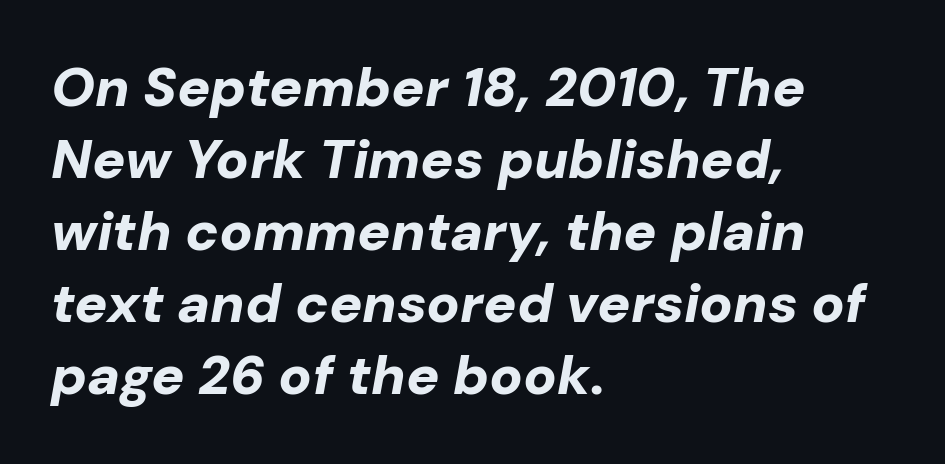
Each line starts at the same left margin while the right side varies. Letters rest on an invisible, unmarked baseline. Stroke thickness is high; the sample reads as a true bold. If you measured baseline to baseline, you'd find a middling distance. In terms of letterspacing, this is plain default setting. Here the designer chose a conventional face with non-uniform glyph widths.
